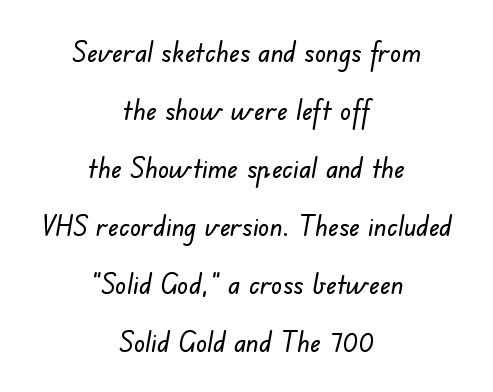
The image shows 28 px sans-serif type; set centered, loose line spacing (2.07x), normal letter spacing, not underlined; low stroke contrast and a small x-height.
